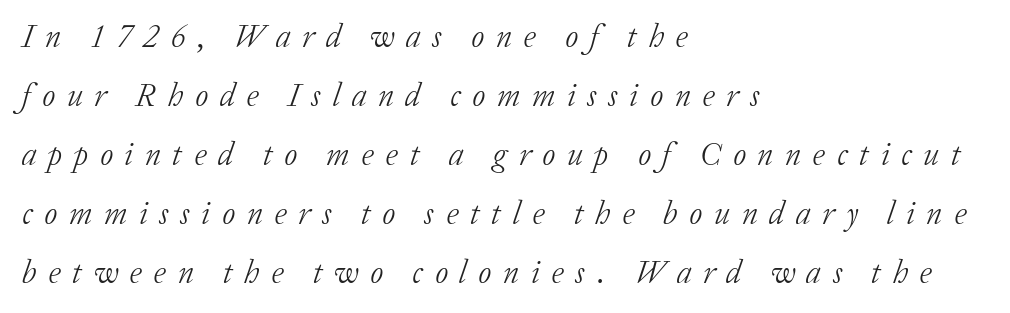
Words appear elongated and porous because spacing is wide. You can tell from the footed stems that serif type was used. Character widths vary here, with narrow letters taking less room than wide ones. Casual observation: everything's shoved over to the left. Plain, unruled lines of type.
